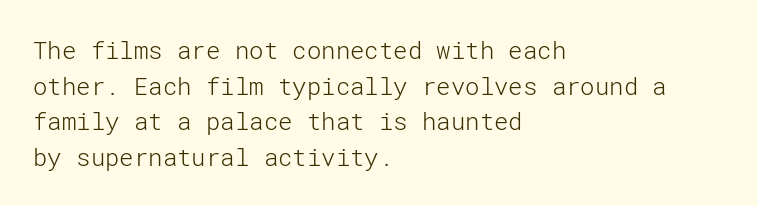
The image shows 24 px text type, upright; set left-aligned, normal line spacing (1.48x), normal letter spacing, not underlined.
